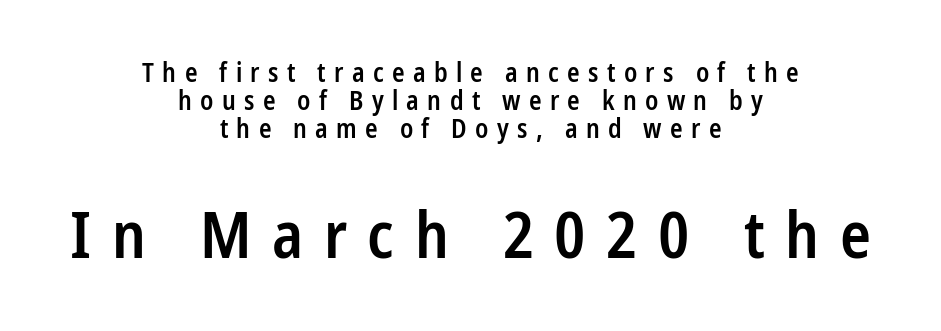
The image shows 64 px semibold, condensed sans-serif type, upright; set centered, tight line spacing (1.07x), unusually wide letter spacing (+0.32 em), not underlined; the second (bottom) block is 2.46x larger; low stroke contrast and a medium x-height.
